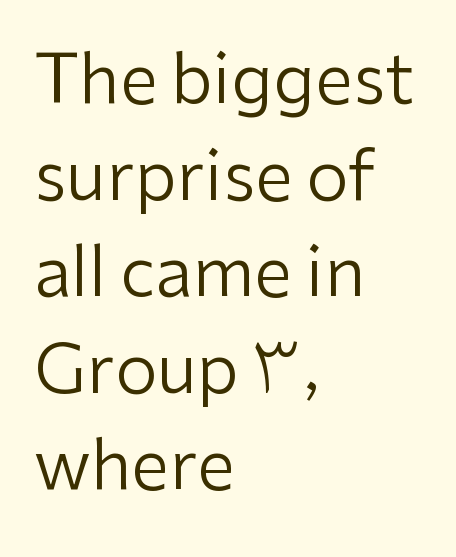
Q: Is the text bold? A: No.
Q: Is the text italic (slanted)? A: No, it is upright.
Q: Is the typeface a serif or a sans-serif typeface? A: Sans-serif.
Q: Is the text underlined? A: No.
Q: How is the paragraph aligned? A: Left-aligned.
Q: Is the spacing between letters normal or unusually wide? A: Normal.
Q: Is the spacing between lines tight, normal or loose? A: Normal.
Q: Width (condensed, normal, or wide)? A: Normal.
Q: Stroke contrast? A: Low.
Q: x-height? A: Medium.
Q: Monospaced? A: No.
